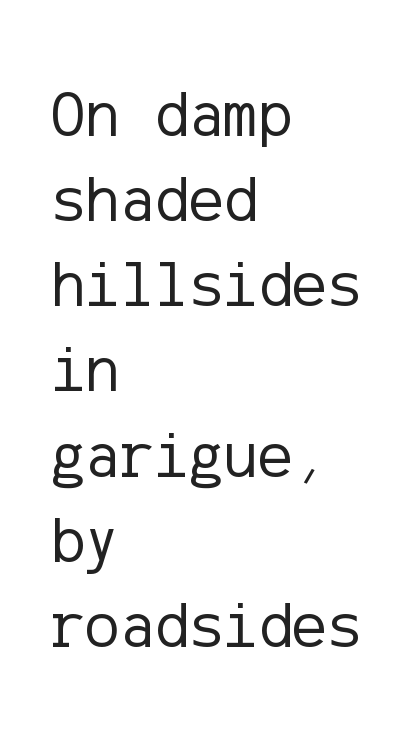
Does the copy run flush right? No — it runs flush left. The letters stand straight up with perfectly vertical stems. On a weight scale, this lands at 450 or below. Letters rest on an invisible, unmarked baseline. The rendering uses a moderate line-height, typical for paragraphs.
